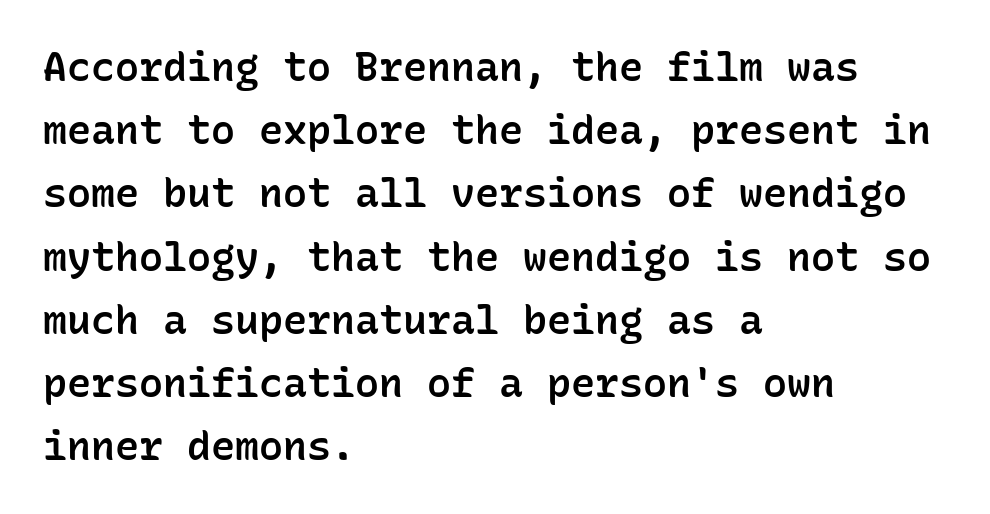
The image shows 40 px semibold sans-serif type, upright, monospaced; set left-aligned, normal line spacing (1.58x), normal letter spacing, not underlined; low stroke contrast and a medium x-height.
